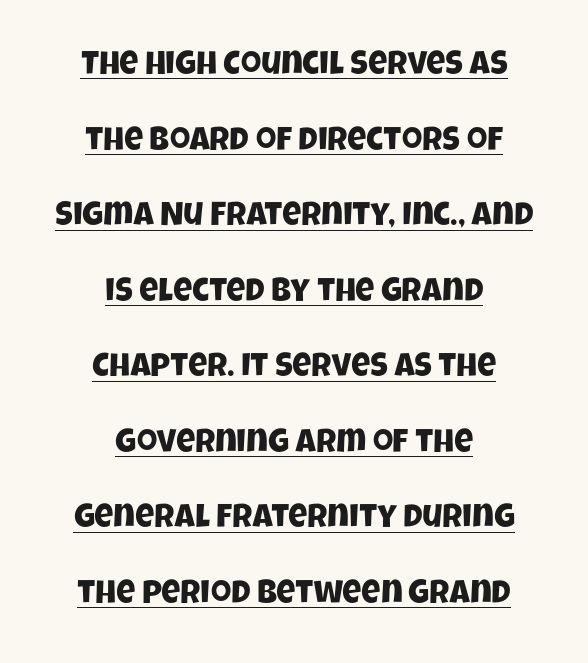
{"serif": "no", "width": "condensed", "stroke_contrast": "low", "x_height": "large", "monospaced": "no", "underline": "yes", "align": "center", "line_spacing": "loose", "line_spacing_ratio": 2.29, "letter_spacing": "normal", "letter_spacing_em": 0.0, "glyph_px": 33}
